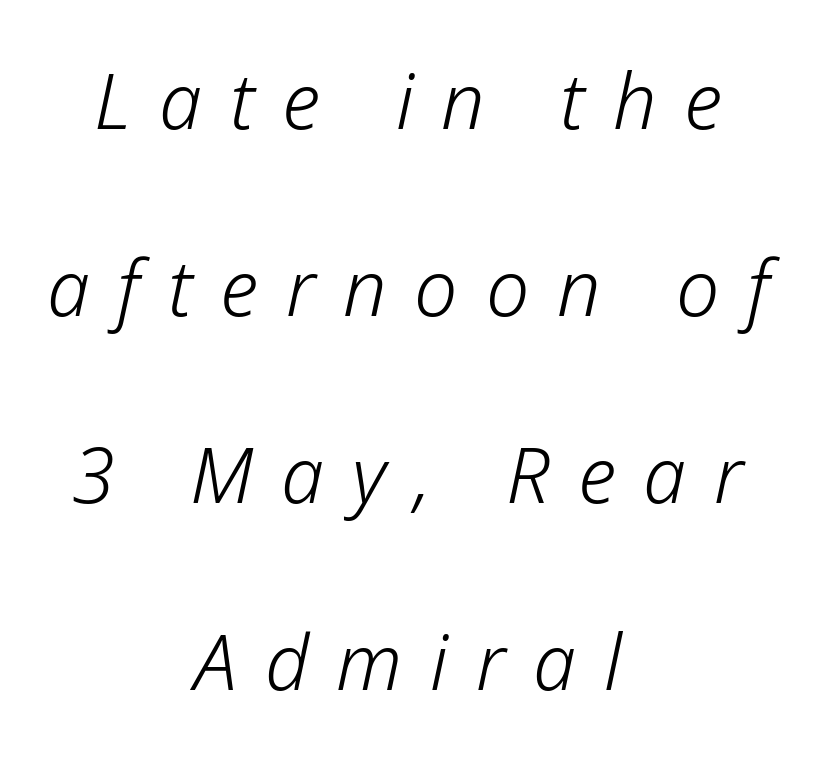
Rendered with sloped, italic letterforms. Stems here are at most as thick as an everyday book face. A student would call this center alignment; a typographer would say set centered. Notice the wide empty band between every row — that's loose leading. Underline: absent. These lines are rendered in a variable-pitch font.
